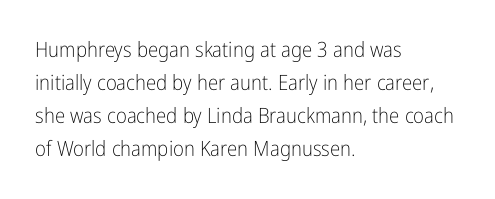
{"italic": "no", "bold": "no", "underline": "no", "align": "left", "line_spacing": "normal", "line_spacing_ratio": 1.57, "letter_spacing": "normal", "letter_spacing_em": 0.0, "glyph_px": 21}
